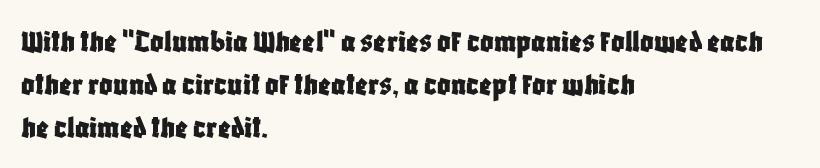
{"serif": "no", "italic": "no", "width": "condensed", "stroke_contrast": "low", "x_height": "large", "monospaced": "no", "underline": "no", "align": "left", "line_spacing": "normal", "line_spacing_ratio": 1.31, "letter_spacing": "normal", "letter_spacing_em": 0.0, "glyph_px": 33}
